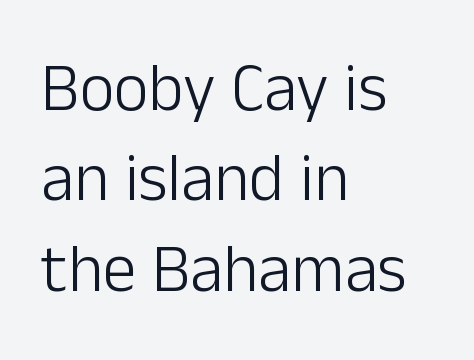
Q: Is the text bold? A: No.
Q: Is the text italic (slanted)? A: No, it is upright.
Q: Is the typeface a serif or a sans-serif typeface? A: Sans-serif.
Q: Is the text underlined? A: No.
Q: How is the paragraph aligned? A: Left-aligned.
Q: Is the spacing between letters normal or unusually wide? A: Normal.
Q: Is the spacing between lines tight, normal or loose? A: Normal.
Q: Width (condensed, normal, or wide)? A: Normal.
Q: Stroke contrast? A: Low.
Q: x-height? A: Medium.
Q: Monospaced? A: No.
